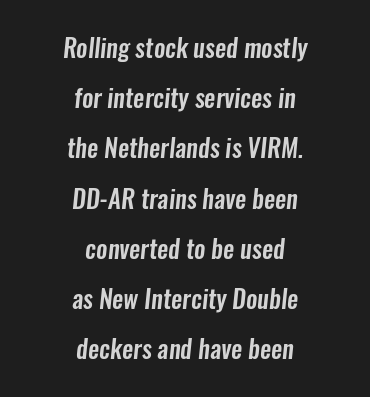
{"underline": "no", "align": "center", "line_spacing": "loose", "line_spacing_ratio": 2.01, "letter_spacing": "normal", "letter_spacing_em": 0.0, "glyph_px": 25}
